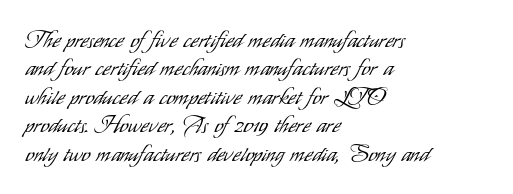
Rule under the text: the space is simply empty. Honestly, the letter spacing is just normal — you wouldn't notice it. The strokes are not fattened; the text isn't bold. Layout note: lines flush left. The designer left line spacing at the default.
